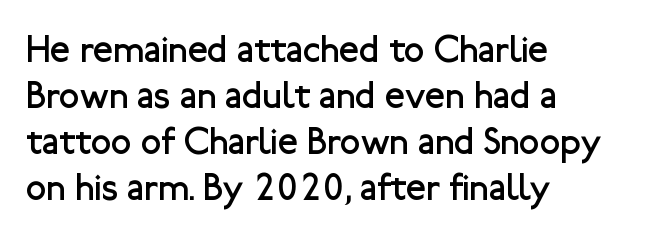
Are there feet on the stems? There aren't — it's a sans. The string is rendered with underlining switched off. Characters remain perfectly vertical along every line. Caption: multi-line text, flush left, ragged right. The letters sit at their default tracking, neither squeezed nor spread.
